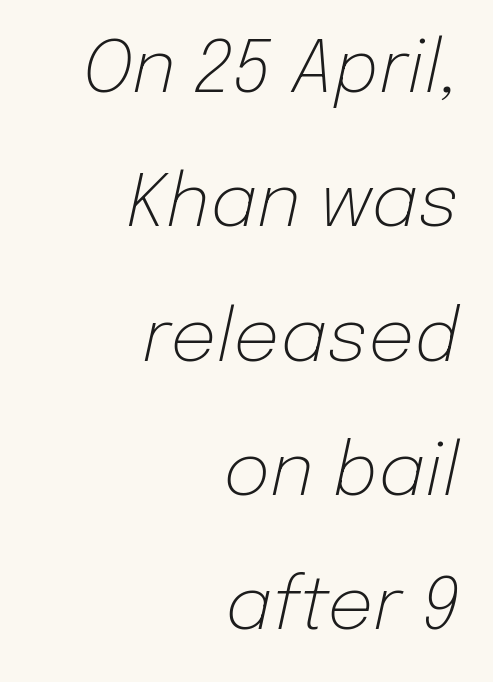
The image shows 73 px light type, italic (leaning right); set right-aligned, line spacing 1.84x, normal letter spacing, not underlined; low stroke contrast and a medium x-height.
